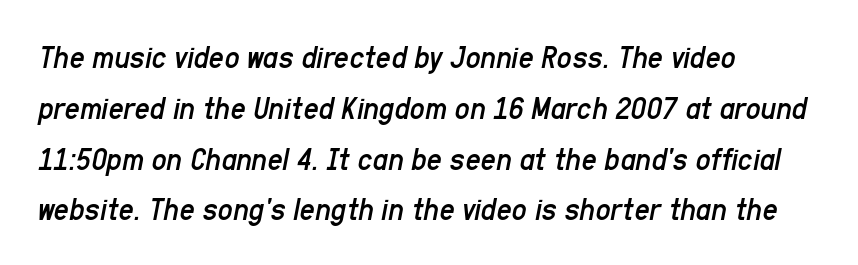
The image shows 33 px regular-weight, condensed type, italic (leaning right); set left-aligned, normal line spacing (1.54x), normal letter spacing, not underlined; low stroke contrast and a medium x-height.
